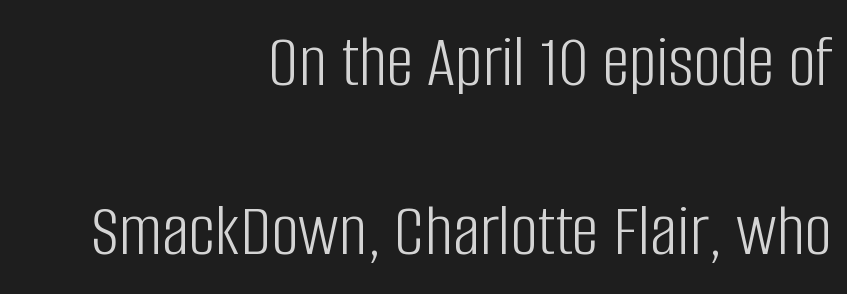
Weight: in the light-to-regular range. The horizontal fit of the characters is conventional and even. Nothing sits at the stroke ends, so this counts as sans-serif. The passage shown is typed in a proportional face where columns would drift.
